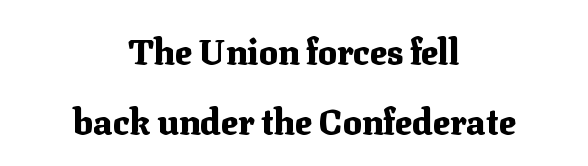
{"serif": "yes", "italic": "no", "bold": "yes", "weight": "heavy", "width": "normal", "stroke_contrast": "medium", "x_height": "medium", "monospaced": "no", "underline": "no", "align": "center", "line_spacing": "loose", "line_spacing_ratio": 1.99, "letter_spacing": "normal", "letter_spacing_em": 0.0, "glyph_px": 35}
